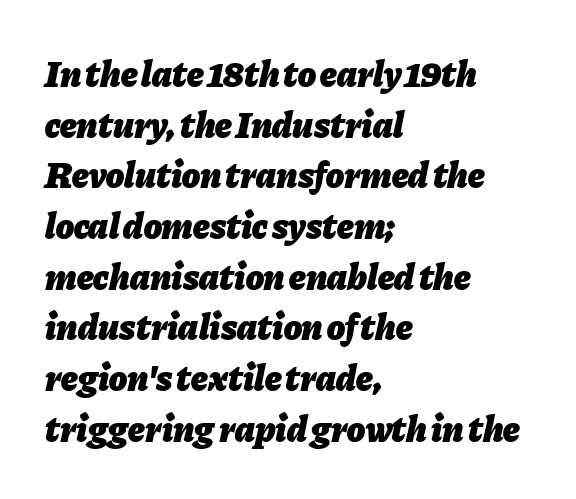
The image shows 37 px heavy type, italic (leaning right); set left-aligned, normal line spacing (1.37x), normal letter spacing, not underlined; low stroke contrast and a medium x-height.
